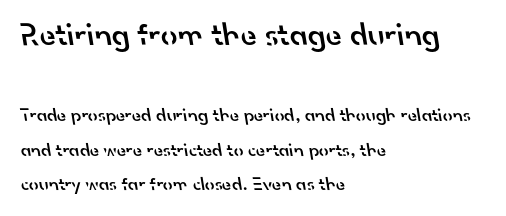
The image shows 33 px semibold sans-serif type; set left-aligned, line spacing 1.81x, normal letter spacing, not underlined; the first (top) block is 1.74x larger; low stroke contrast and a small x-height.
